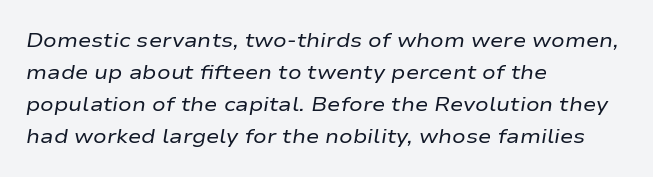
Does the lettering tilt? It does — this is italic. Quick note: interline space is typical. You could call the tracking neutral — neither tight nor loose. Descender tails drop into unmarked territory. Weight: in the light-to-regular range. Is the block centered? No — it sits flush against the left margin.
